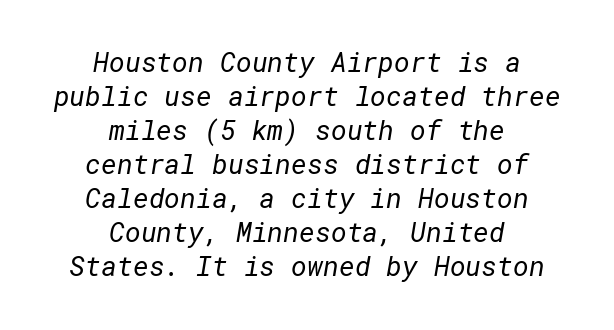
{"bold": "no", "underline": "no", "align": "center", "line_spacing": "normal", "line_spacing_ratio": 1.26, "letter_spacing": "normal", "letter_spacing_em": 0.0, "glyph_px": 27}
